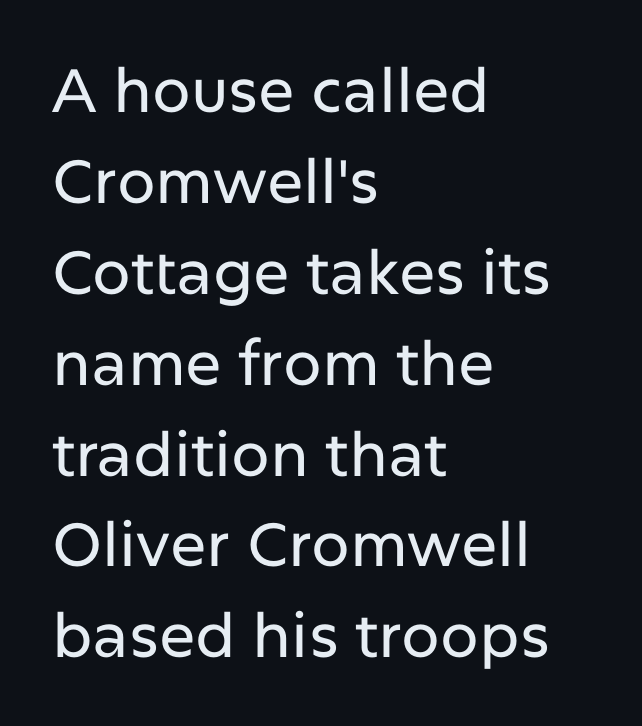
To sum up the face: it is a sans, with no serifs. The typography opts for an upright posture over an oblique one. Spacing verdict: proportional, widths tailored to each character. Line spacing here is normal.
